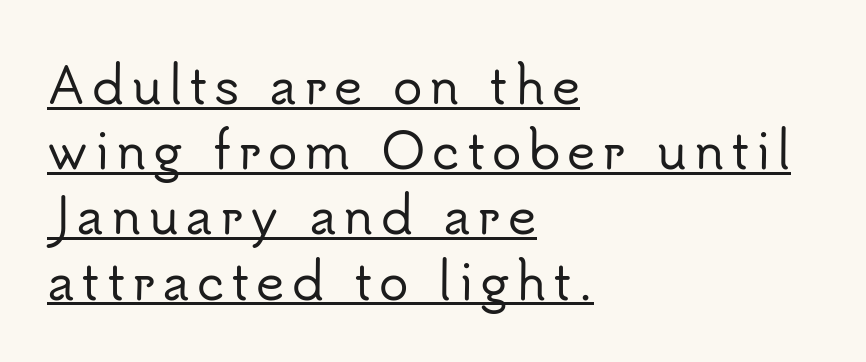
{"serif": "no", "italic": "no", "width": "normal", "stroke_contrast": "low", "x_height": "small", "monospaced": "no", "underline": "yes", "align": "left", "line_spacing": "normal", "line_spacing_ratio": 1.33, "glyph_px": 49}
